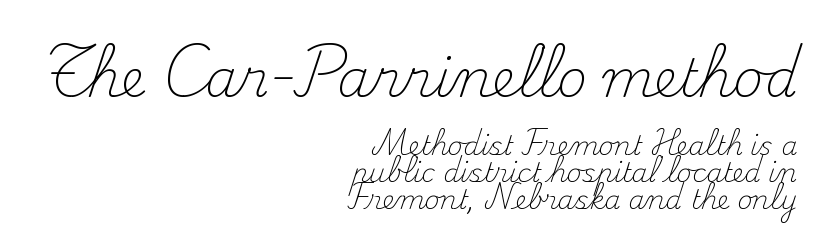
The image shows 52 px light serif type; set right-aligned, tight line spacing (1.04x), normal letter spacing, not underlined; the first (top) block is 2.0x larger; medium stroke contrast and a small x-height.
